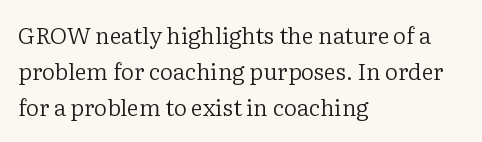
The image shows 23 px text type, upright; set left-aligned, normal line spacing (1.57x), normal letter spacing, not underlined.
